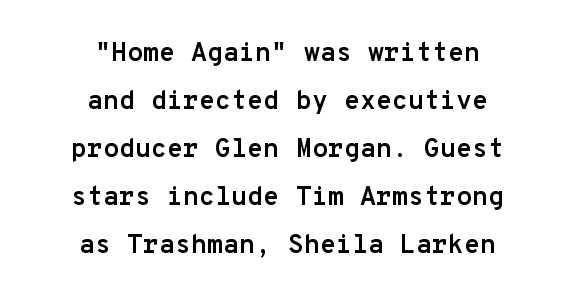
{"italic": "no", "bold": "yes", "underline": "no", "align": "center", "line_spacing_ratio": 1.85, "letter_spacing": "normal", "letter_spacing_em": 0.0, "glyph_px": 26}
